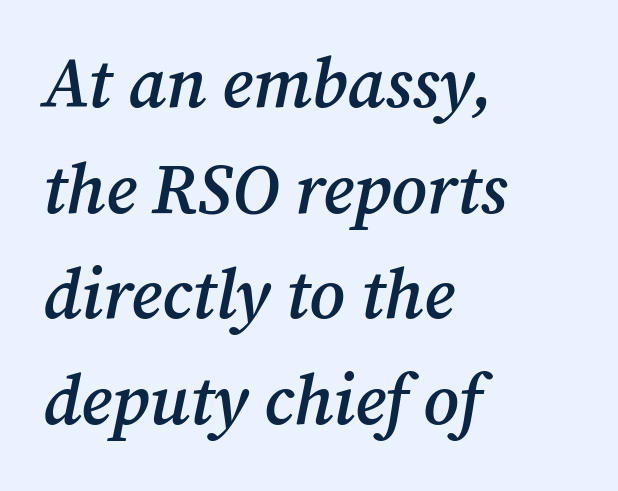
Q: Is the text bold? A: Semi-bold.
Q: Is the text italic (slanted)? A: Yes, it leans right by about 12 degrees.
Q: Is the typeface a serif or a sans-serif typeface? A: Serif.
Q: Is the text underlined? A: No.
Q: How is the paragraph aligned? A: Left-aligned.
Q: Is the spacing between letters normal or unusually wide? A: Normal.
Q: Is the spacing between lines tight, normal or loose? A: Normal.
Q: Width (condensed, normal, or wide)? A: Normal.
Q: Stroke contrast? A: Medium.
Q: x-height? A: Medium.
Q: Monospaced? A: No.
